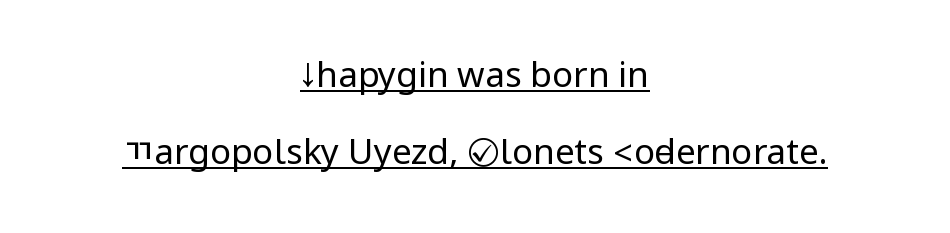
The image shows 35 px regular-weight, condensed sans-serif type, upright; set centered, loose line spacing (2.2x), normal letter spacing, underlined; low stroke contrast.
